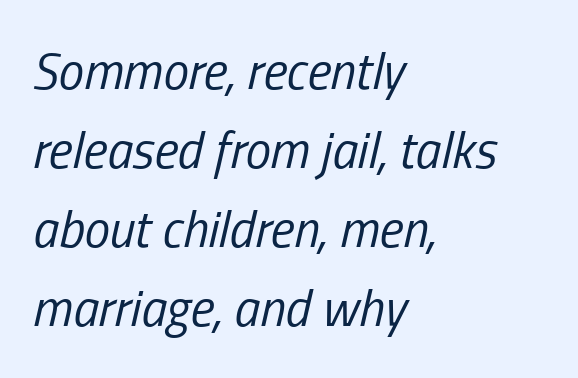
Q: Is the text bold? A: No.
Q: Is the text italic (slanted)? A: Yes, it leans right by about 13 degrees.
Q: Is the text underlined? A: No.
Q: How is the paragraph aligned? A: Left-aligned.
Q: Is the spacing between letters normal or unusually wide? A: Normal.
Q: Is the spacing between lines tight, normal or loose? A: Normal.
Q: Width (condensed, normal, or wide)? A: Condensed.
Q: Stroke contrast? A: Low.
Q: x-height? A: Medium.
Q: Monospaced? A: No.
